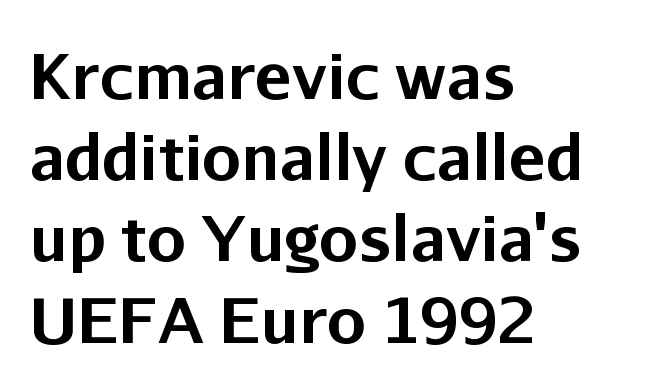
Type style note: lacks serifs. Quick note: interline space is typical. Rendered with straight, roman letterforms. Each letter keeps its own natural width here, so spacing adapts to shape. Nobody touched the tracking dial on this one. The sample has been set heavy, in full bold.
